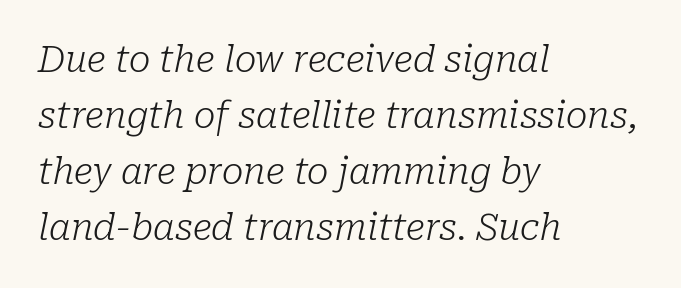
{"serif": "yes", "italic": "yes", "lean": "right", "slant_degrees": 10, "bold": "no", "weight": "light", "width": "normal", "stroke_contrast": "low", "x_height": "medium", "monospaced": "no", "underline": "no", "align": "left", "line_spacing": "normal", "line_spacing_ratio": 1.56, "letter_spacing": "normal", "letter_spacing_em": 0.0, "glyph_px": 36}
